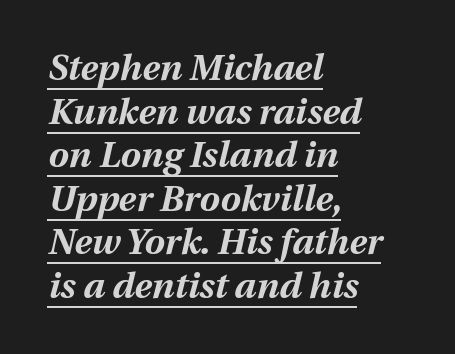
Nothing unusual about the tracking: characters are spaced as the font intends. Its strokes are broad and dark, the hallmark of bold type. The text block is weighted toward the left margin, trailing off unevenly rightward. The text carries the slant typical of an italic or oblique font. Do the characters align in a grid? No, the font is proportional.
